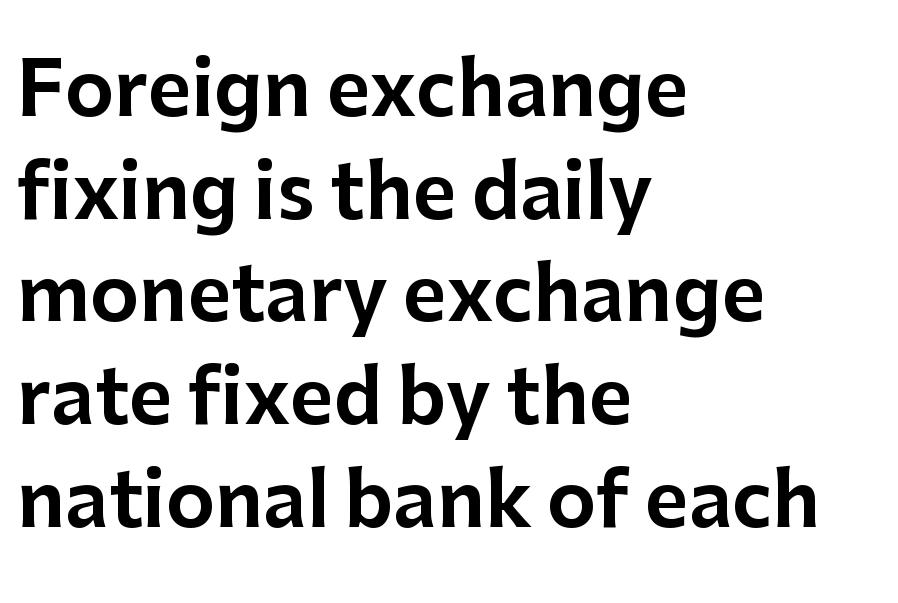
Q: Is the text italic (slanted)? A: No, it is upright.
Q: Is the typeface a serif or a sans-serif typeface? A: Sans-serif.
Q: Is the text underlined? A: No.
Q: How is the paragraph aligned? A: Left-aligned.
Q: Is the spacing between letters normal or unusually wide? A: Normal.
Q: Is the spacing between lines tight, normal or loose? A: Normal.
Q: Width (condensed, normal, or wide)? A: Normal.
Q: Stroke contrast? A: Low.
Q: x-height? A: Medium.
Q: Monospaced? A: No.
